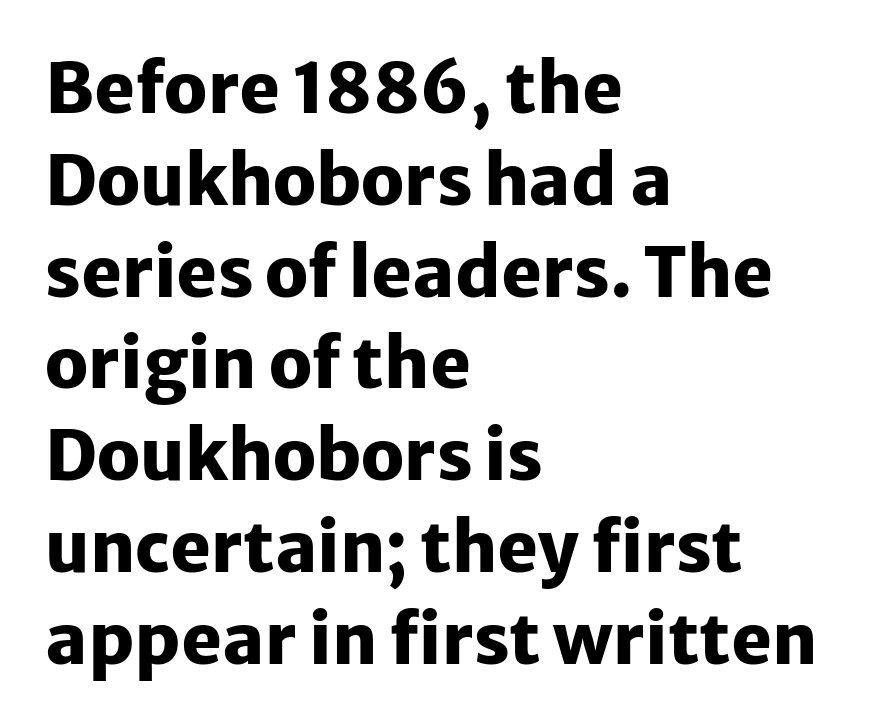
The image shows 69 px heavy sans-serif type, upright; set left-aligned, normal line spacing (1.33x), normal letter spacing, not underlined; low stroke contrast and a medium x-height.
